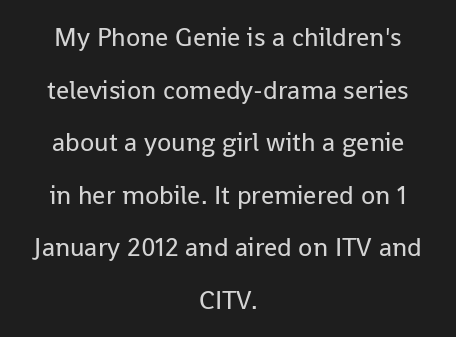
The image shows 26 px text type, upright; set centered, loose line spacing (2.02x), normal letter spacing, not underlined.
